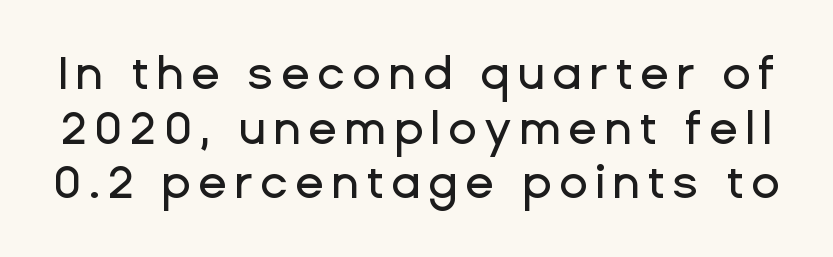
Nothing sits at the stroke ends, so this counts as sans-serif. Ordinary non-slanted type is in use. Clear beneath every line of the passage. Each letter keeps its own natural width here, so spacing adapts to shape.
